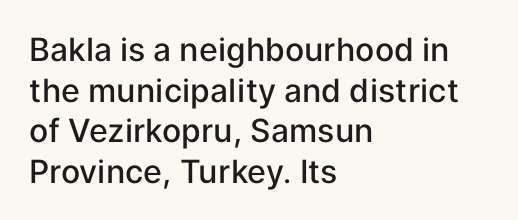
The letterforms sit shoulder to shoulder at normal distance. Every stem runs plumb, perpendicular to the baseline. Lines of text with bare space underneath. Vertical spacing — default.
